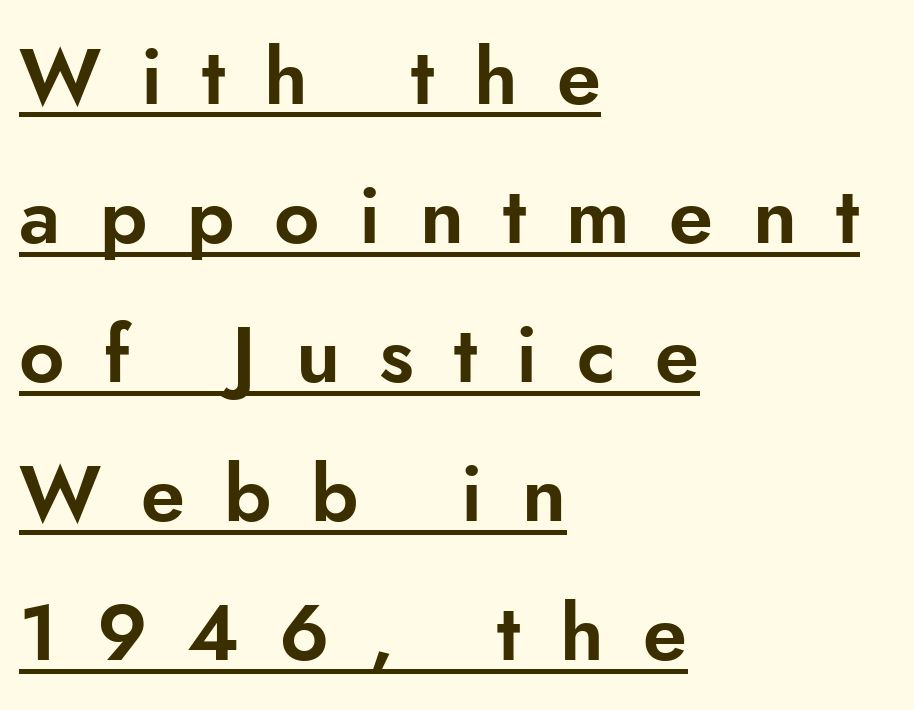
The image shows 79 px sans-serif type, upright; set left-aligned, line spacing 1.76x, unusually wide letter spacing (+0.5 em), underlined; low stroke contrast and a small x-height.
